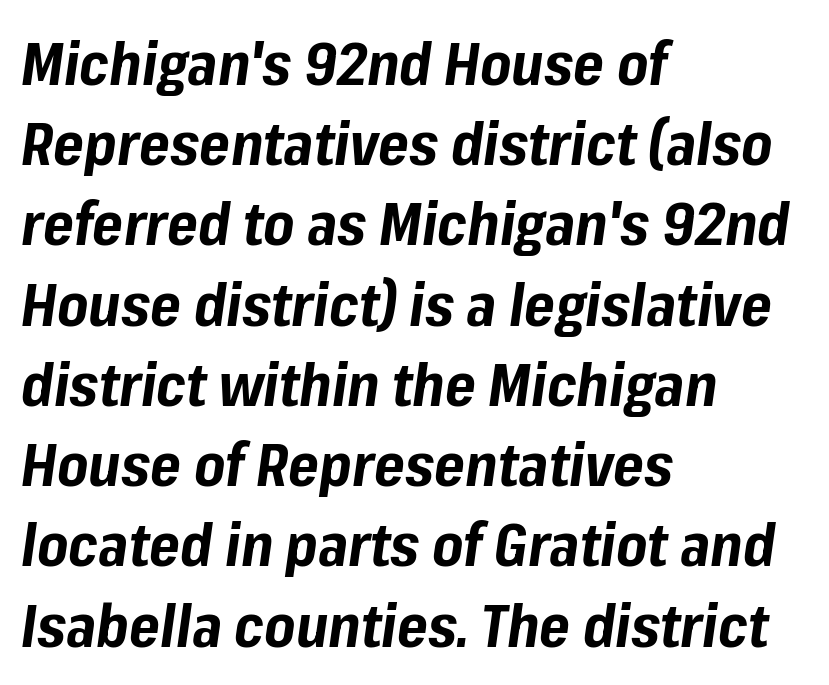
This is oblique type, the kind used for emphasis or titles. The letters sit at their default tracking, neither squeezed nor spread. The typesetter chose a ragged-right arrangement here. Underlining? Definitely not there.
